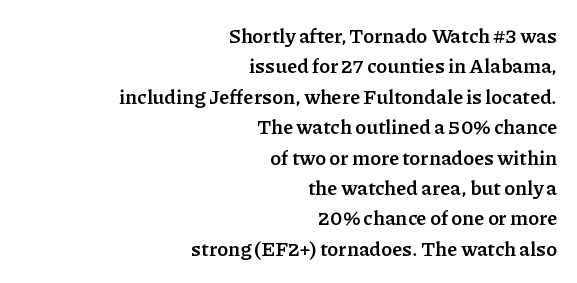
The image shows 20 px bold type, upright; set right-aligned, normal line spacing (1.52x), normal letter spacing, not underlined.
